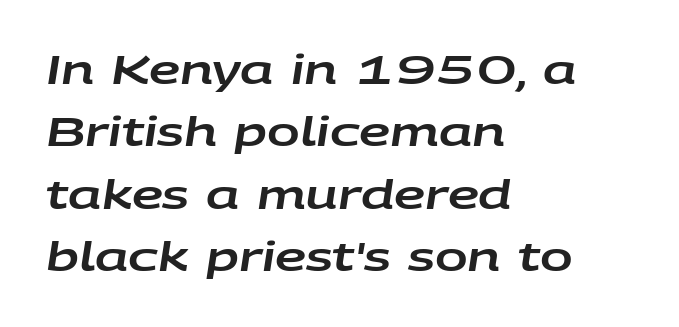
Q: Is the text italic (slanted)? A: Yes, it leans right by about 9 degrees.
Q: Is the text underlined? A: No.
Q: How is the paragraph aligned? A: Left-aligned.
Q: Is the spacing between letters normal or unusually wide? A: Normal.
Q: Is the spacing between lines tight, normal or loose? A: Normal.
Q: Width (condensed, normal, or wide)? A: Wide.
Q: Stroke contrast? A: Low.
Q: x-height? A: Large.
Q: Monospaced? A: No.
